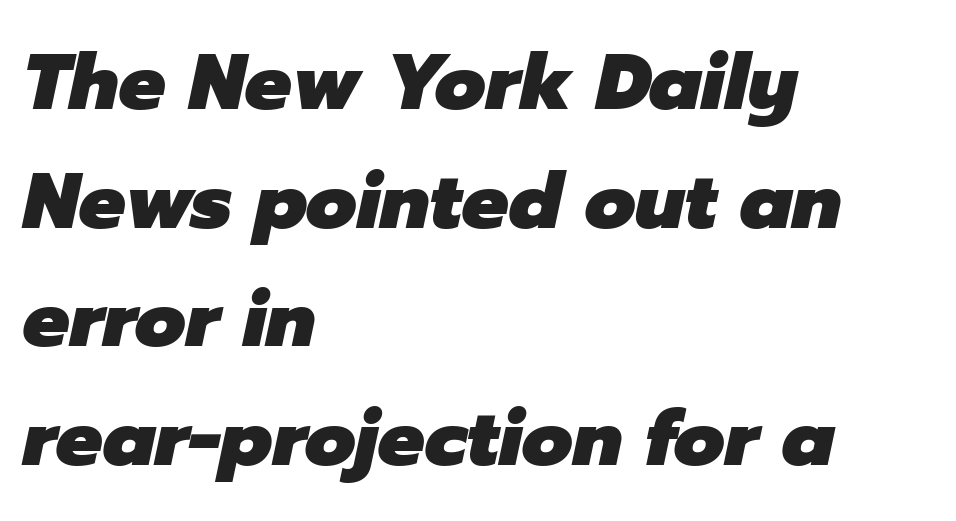
Q: Is the text bold? A: Yes.
Q: Is the text italic (slanted)? A: Yes, it leans right by about 12 degrees.
Q: Is the text underlined? A: No.
Q: How is the paragraph aligned? A: Left-aligned.
Q: Is the spacing between letters normal or unusually wide? A: Normal.
Q: Is the spacing between lines tight, normal or loose? A: Normal.
Q: Width (condensed, normal, or wide)? A: Normal.
Q: Stroke contrast? A: Low.
Q: x-height? A: Medium.
Q: Monospaced? A: No.
